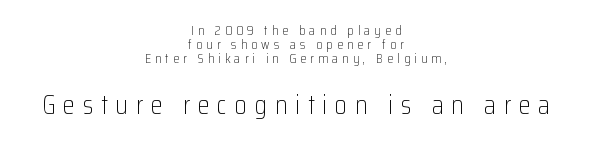
Q: Is the text bold? A: No.
Q: Is the text italic (slanted)? A: No, it is upright.
Q: Is the text underlined? A: No.
Q: How is the paragraph aligned? A: Centered.
Q: Is the spacing between letters normal or unusually wide? A: Unusually wide.
Q: Is the spacing between lines tight, normal or loose? A: Tight.
Q: Which block of text is set in a larger size, the first (top) or the second (bottom)? A: The second (bottom) one.
